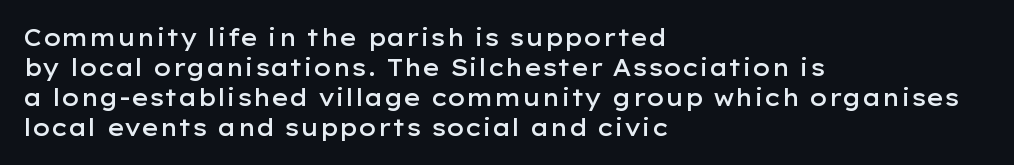
{"italic": "no", "bold": "semi", "underline": "no", "align": "left", "line_spacing": "normal", "line_spacing_ratio": 1.3, "letter_spacing": "normal", "letter_spacing_em": 0.0, "glyph_px": 23}
